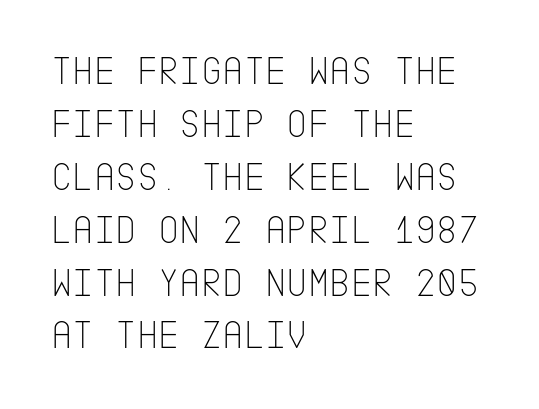
The characters display no serif detailing; their extremities are plain. Is there any slant? The stems are plumb. This rendering features lettering with no underline. You could call the tracking neutral — neither tight nor loose.
